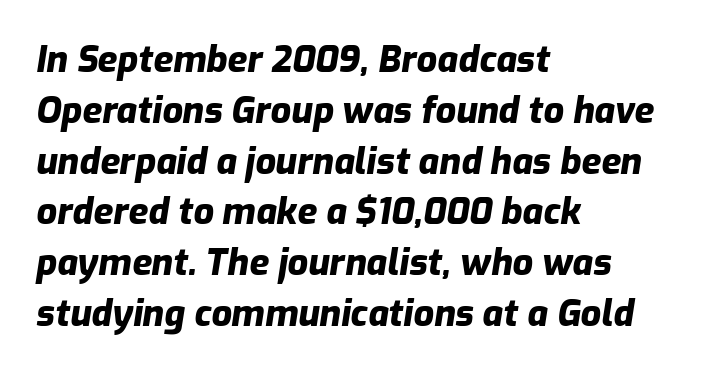
{"italic": "yes", "lean": "right", "slant_degrees": 9, "bold": "yes", "weight": "heavy", "width": "normal", "stroke_contrast": "low", "x_height": "medium", "monospaced": "no", "underline": "no", "align": "left", "line_spacing": "normal", "line_spacing_ratio": 1.41, "letter_spacing": "normal", "letter_spacing_em": 0.0, "glyph_px": 36}
